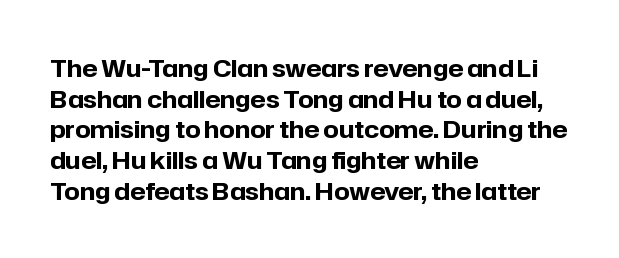
Summary of weight: heavy, a full bold. Tracking value appears to be zero — textbook default spacing. No italicization has been applied; the sample stays upright. The words here are not underlined. A normal amount of white space separates one row of letters from the next.
